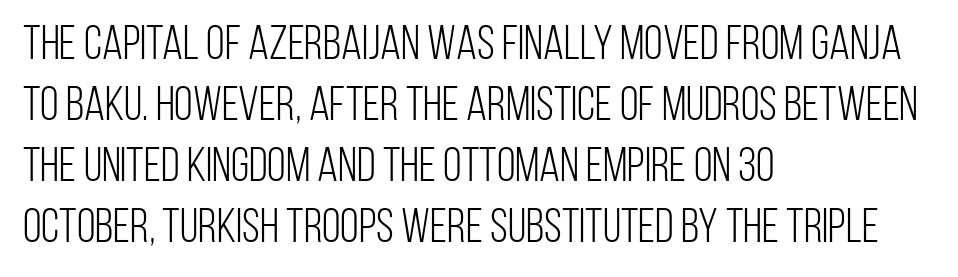
The specimen omits any rule beneath the text block's lines. Regarding leading, the lines here are spaced in the standard way. The paragraph shown leans on its left margin. The axis of the letterforms is exactly vertical.
